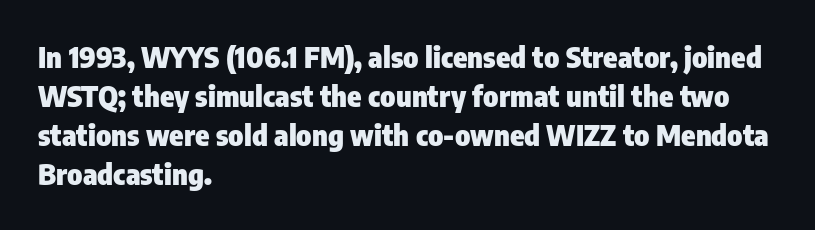
{"serif": "no", "italic": "no", "bold": "yes", "weight": "heavy", "width": "condensed", "stroke_contrast": "low", "x_height": "medium", "monospaced": "no", "underline": "no", "align": "left", "line_spacing": "normal", "line_spacing_ratio": 1.34, "letter_spacing": "normal", "letter_spacing_em": 0.0, "glyph_px": 29}
